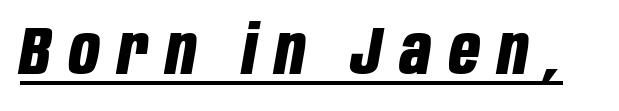
{"italic": "yes", "lean": "right", "slant_degrees": 10, "bold": "yes", "weight": "bold", "width": "condensed", "stroke_contrast": "low", "x_height": "large", "monospaced": "no", "underline": "yes", "letter_spacing": "wide", "letter_spacing_em": 0.27, "glyph_px": 67}
